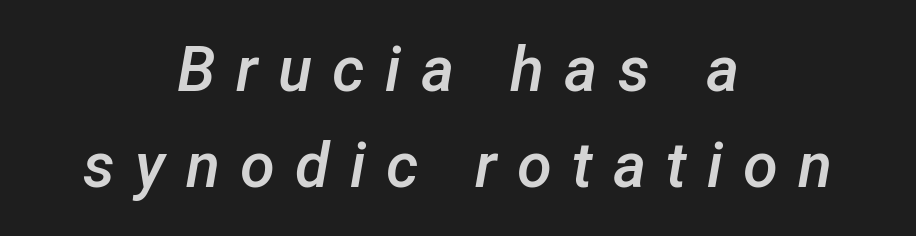
The image shows 63 px semibold type, italic (leaning right); set centered, normal line spacing (1.53x), unusually wide letter spacing (+0.32 em), not underlined; low stroke contrast and a medium x-height.
